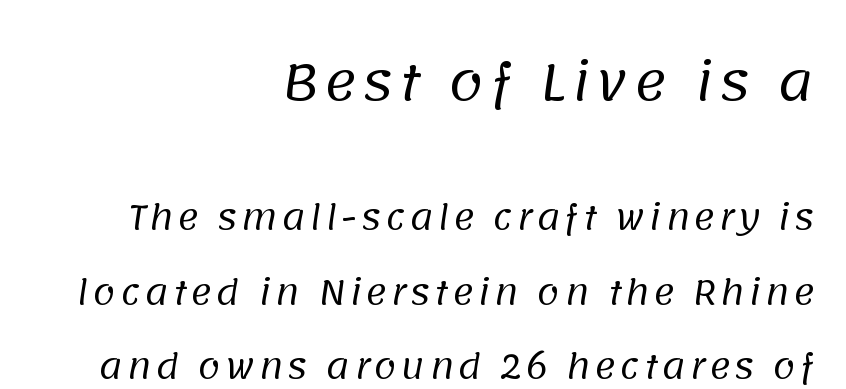
{"serif": "no", "bold": "no", "weight": "regular", "width": "normal", "stroke_contrast": "low", "x_height": "large", "monospaced": "no", "underline": "no", "align": "right", "line_spacing": "loose", "line_spacing_ratio": 2.25, "larger_block": "first", "size_ratio": 1.52, "glyph_px": 50}
